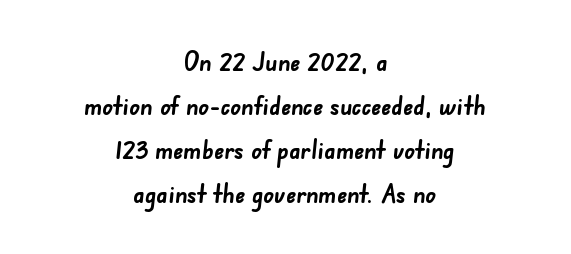
Q: Is the text bold? A: Yes.
Q: Is the text underlined? A: No.
Q: How is the paragraph aligned? A: Centered.
Q: Is the spacing between letters normal or unusually wide? A: Normal.
Q: Is the spacing between lines tight, normal or loose? A: Normal.
